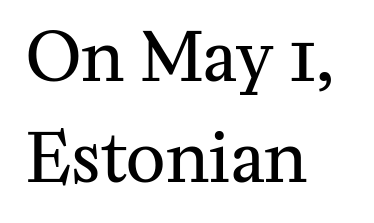
{"serif": "yes", "italic": "no", "bold": "no", "weight": "regular", "width": "normal", "stroke_contrast": "medium", "x_height": "medium", "monospaced": "no", "underline": "no", "align": "left", "line_spacing": "normal", "line_spacing_ratio": 1.49, "letter_spacing": "normal", "letter_spacing_em": 0.0, "glyph_px": 68}
